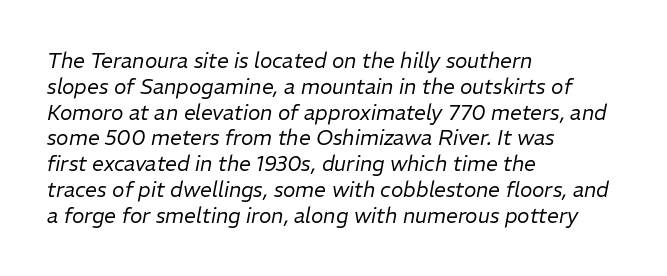
The image shows 21 px text type, italic (leaning right); set left-aligned, line spacing 1.23x, normal letter spacing, not underlined.
